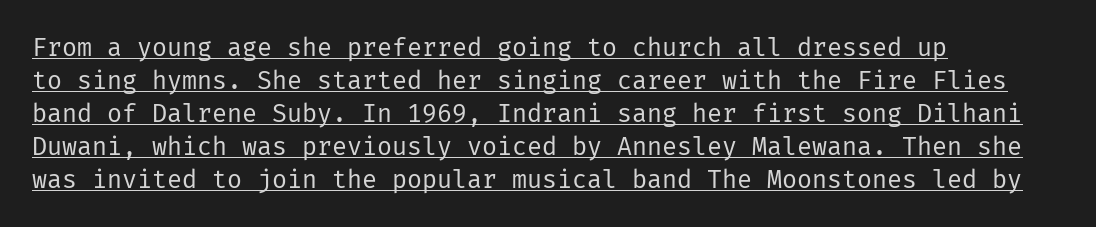
{"italic": "no", "bold": "no", "underline": "yes", "align": "left", "line_spacing": "normal", "line_spacing_ratio": 1.32, "letter_spacing": "normal", "letter_spacing_em": 0.0, "glyph_px": 25}
